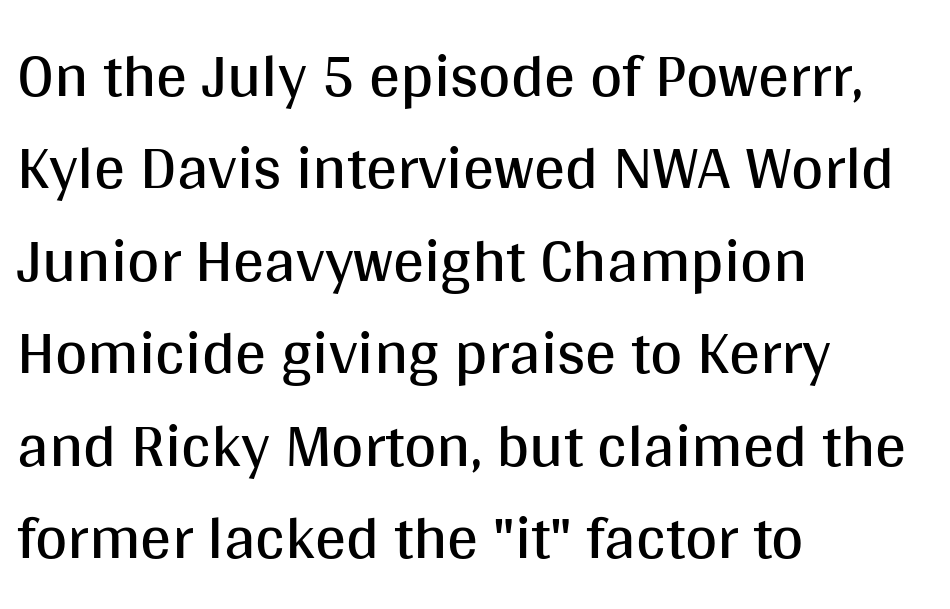
The image shows 62 px regular-weight sans-serif type, upright; set left-aligned, normal line spacing (1.49x), normal letter spacing, not underlined; medium stroke contrast and a large x-height.
